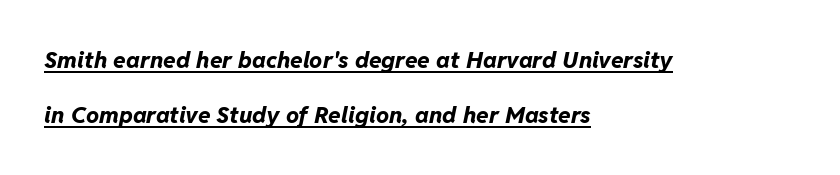
{"italic": "yes", "lean": "right", "slant_degrees": 11, "bold": "yes", "underline": "yes", "align": "left", "line_spacing": "loose", "line_spacing_ratio": 2.4, "letter_spacing": "normal", "letter_spacing_em": 0.0, "glyph_px": 23}
